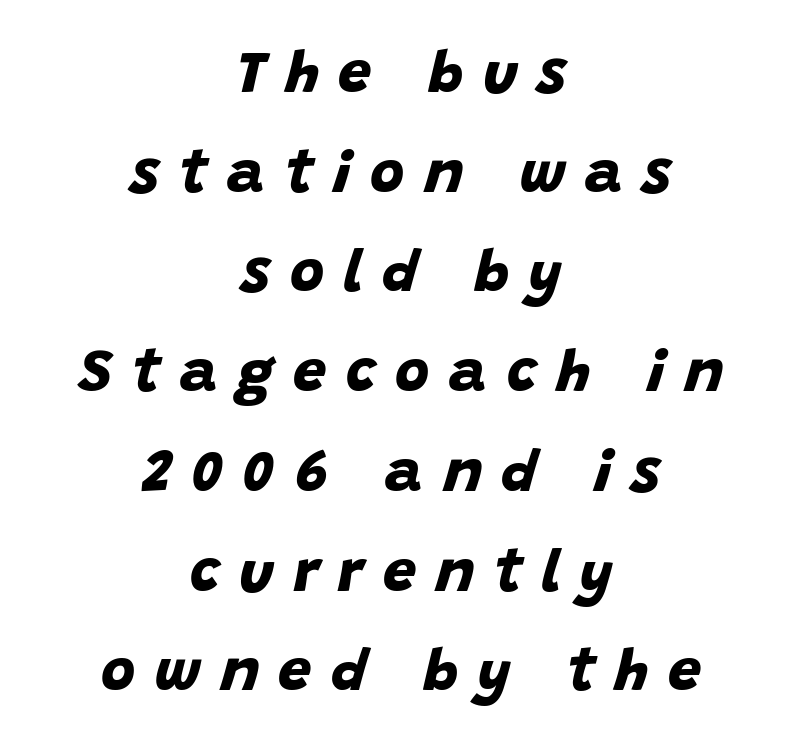
The image shows 59 px bold sans-serif type; set centered, normal line spacing (1.69x), unusually wide letter spacing (+0.33 em), not underlined; low stroke contrast and a large x-height.
